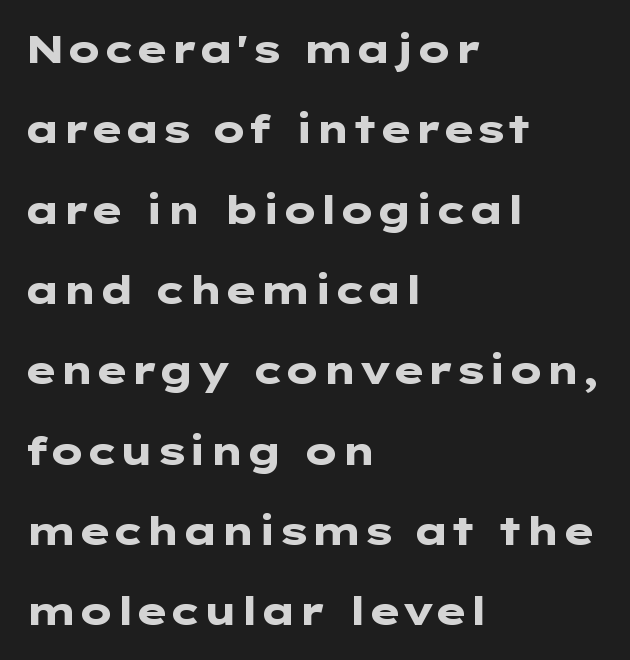
Q: Is the text bold? A: Yes.
Q: Is the text italic (slanted)? A: No, it is upright.
Q: Is the typeface a serif or a sans-serif typeface? A: Sans-serif.
Q: Is the text underlined? A: No.
Q: How is the paragraph aligned? A: Left-aligned.
Q: Is the spacing between letters normal or unusually wide? A: Normal.
Q: Is the spacing between lines tight, normal or loose? A: Loose.
Q: Width (condensed, normal, or wide)? A: Wide.
Q: Stroke contrast? A: Low.
Q: x-height? A: Medium.
